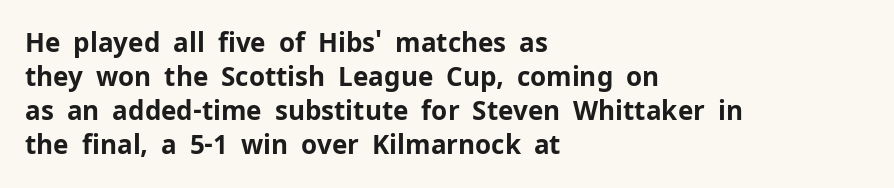
The image shows 26 px bold type, upright; set left-aligned, normal line spacing (1.31x), normal letter spacing, not underlined.
